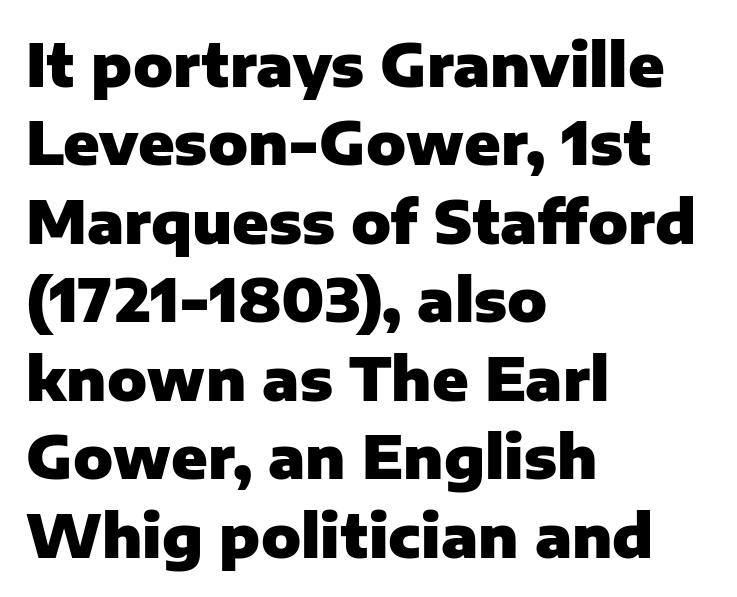
Q: Is the text bold? A: Yes.
Q: Is the text italic (slanted)? A: No, it is upright.
Q: Is the typeface a serif or a sans-serif typeface? A: Sans-serif.
Q: Is the text underlined? A: No.
Q: How is the paragraph aligned? A: Left-aligned.
Q: Is the spacing between letters normal or unusually wide? A: Normal.
Q: Is the spacing between lines tight, normal or loose? A: Normal.
Q: Width (condensed, normal, or wide)? A: Normal.
Q: Stroke contrast? A: Low.
Q: x-height? A: Medium.
Q: Monospaced? A: No.
